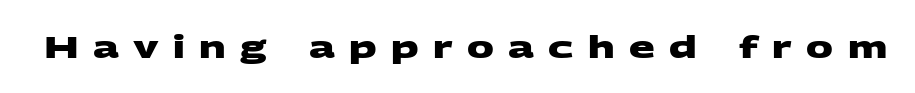
The passage shown is typed in a proportional face where columns would drift. Emphasis by weight is at full strength: bold. Check the space under the baseline: it is left empty. The font family rendered here belongs to the sans-serif group. Glyph-to-glyph distance is far greater than everyday printed text.
